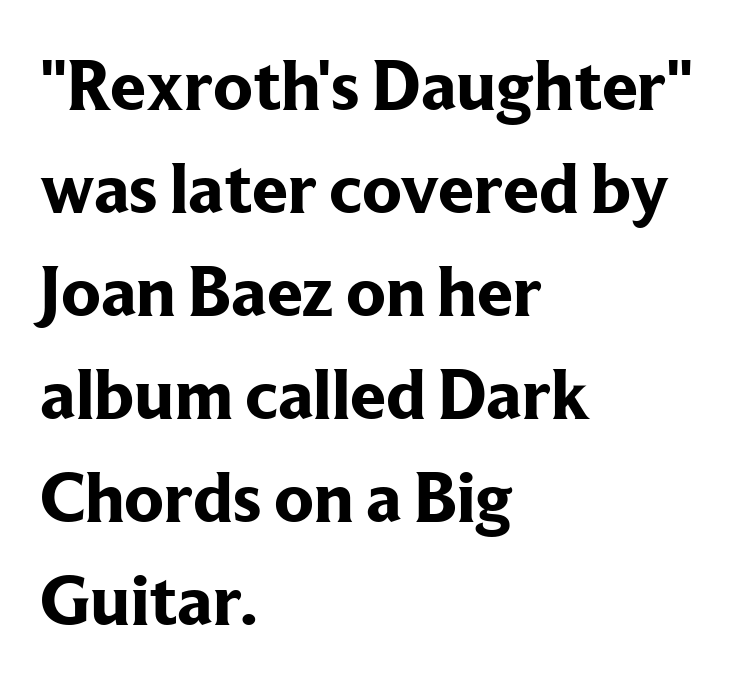
Left-aligned paragraph, ragged on the right. Evenly set lines give the paragraph a standard silhouette. Rule under the text: the space is simply empty. Note the varied advance widths — an 'i' is clearly narrower than an 'm'.
